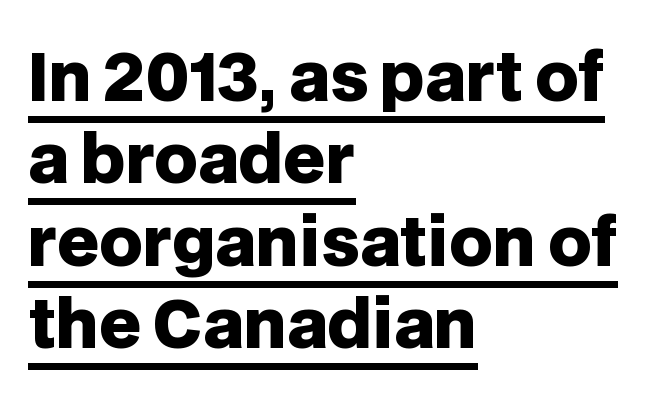
The image shows 66 px heavy sans-serif type, upright; set left-aligned, normal line spacing (1.25x), normal letter spacing, underlined; low stroke contrast and a large x-height.
